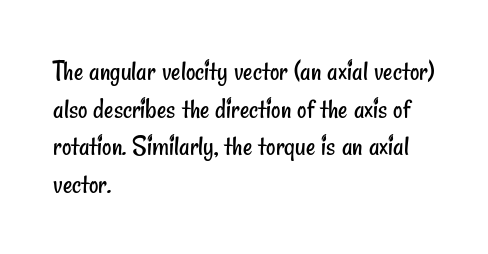
Q: Is the text bold? A: No.
Q: Is the typeface a serif or a sans-serif typeface? A: Sans-serif.
Q: Is the text underlined? A: No.
Q: How is the paragraph aligned? A: Left-aligned.
Q: Is the spacing between letters normal or unusually wide? A: Normal.
Q: Is the spacing between lines tight, normal or loose? A: Normal.
Q: Width (condensed, normal, or wide)? A: Condensed.
Q: Stroke contrast? A: Low.
Q: x-height? A: Small.
Q: Monospaced? A: No.
